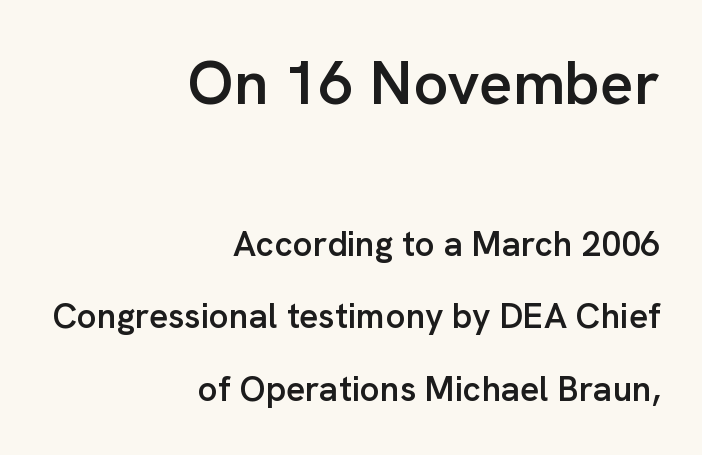
Nothing unusual about the tracking: characters are spaced as the font intends. Vertical spacing — loose. Semibold letterforms, between regular and bold. Varying glyph widths throughout — classic text-font behaviour. Anything drawn beneath the words? Only blank space.
